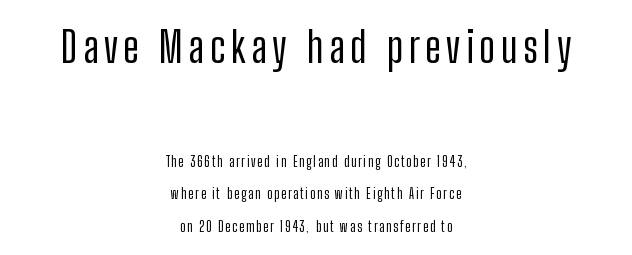
Q: Is the text italic (slanted)? A: No, it is upright.
Q: Is the typeface a serif or a sans-serif typeface? A: Sans-serif.
Q: Is the text underlined? A: No.
Q: How is the paragraph aligned? A: Centered.
Q: Is the spacing between lines tight, normal or loose? A: Loose.
Q: Which block of text is set in a larger size, the first (top) or the second (bottom)? A: The first (top) one.
Q: Width (condensed, normal, or wide)? A: Condensed.
Q: Stroke contrast? A: Low.
Q: x-height? A: Medium.
Q: Monospaced? A: No.
